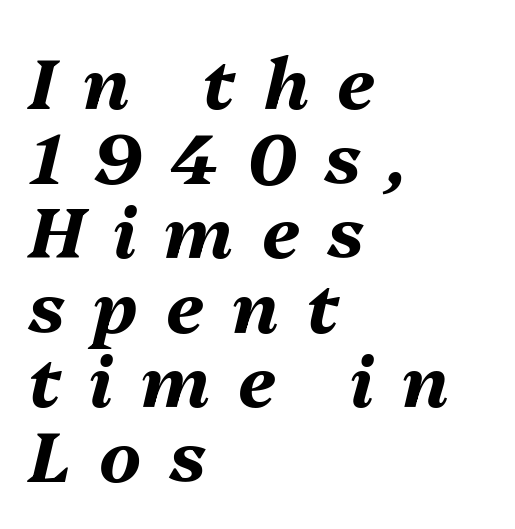
The image shows 71 px bold type, italic (leaning right); set left-aligned, tight line spacing (1.05x), unusually wide letter spacing (+0.4 em), not underlined; medium stroke contrast and a medium x-height.
